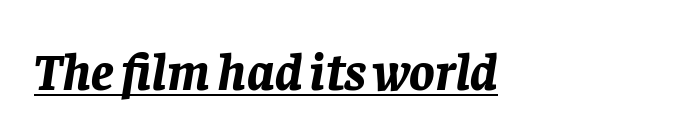
The image shows 53 px bold type, italic (leaning right); set left-aligned, normal letter spacing, underlined; low stroke contrast and a large x-height.
